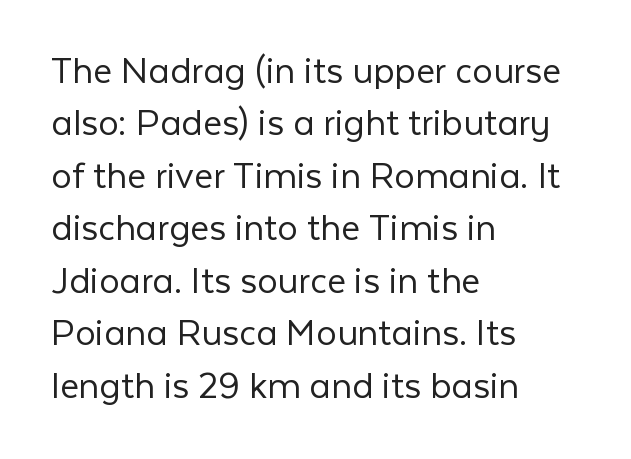
Tracking here is standard; glyphs follow each other at the usual distance. Plain, unruled lines of type. A normal amount of white space separates one row of letters from the next. If you drew a ruler down the left edge, every line would touch it.
